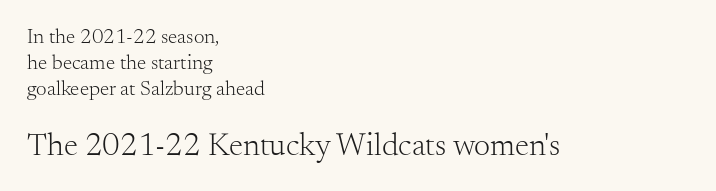
{"serif": "yes", "italic": "no", "bold": "no", "weight": "light", "width": "normal", "stroke_contrast": "medium", "x_height": "small", "monospaced": "no", "underline": "no", "align": "left", "line_spacing_ratio": 1.24, "letter_spacing": "normal", "letter_spacing_em": 0.0, "larger_block": "second", "size_ratio": 1.52, "glyph_px": 32}
